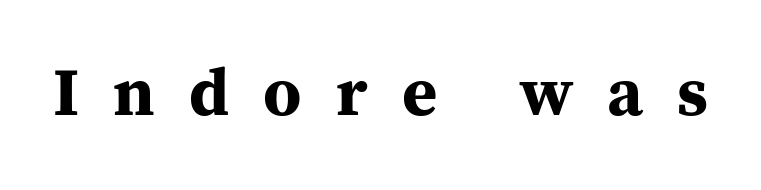
Q: Is the text bold? A: Yes.
Q: Is the text italic (slanted)? A: No, it is upright.
Q: Is the typeface a serif or a sans-serif typeface? A: Serif.
Q: Is the text underlined? A: No.
Q: Is the spacing between letters normal or unusually wide? A: Unusually wide.
Q: Width (condensed, normal, or wide)? A: Normal.
Q: Stroke contrast? A: Medium.
Q: x-height? A: Medium.
Q: Monospaced? A: No.
